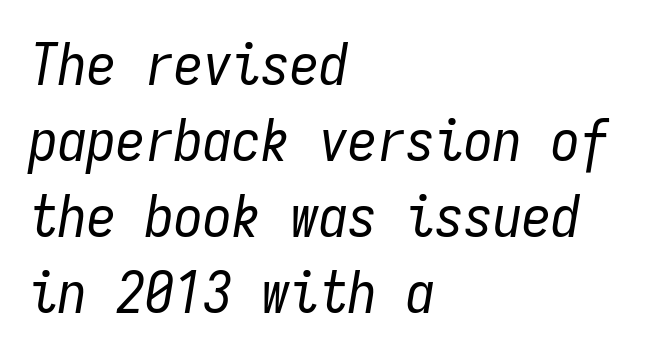
Slant detected: the letters are inclined. Summary of vertical rhythm: regular, with standard interline spacing. Quick note: underline off. Short and long lines alike share a common starting point at left. The gaps between neighbouring characters are ordinary and unremarkable. Every character here occupies the same horizontal width, giving the sample a typewriter-like rhythm.
